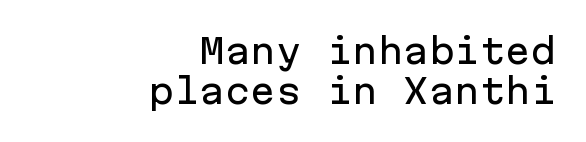
In terms of letterform style, serifs are entirely absent. Note the uniform advance width — an 'i' takes as much space as an 'm'. Italic: no, the glyphs are upright roman. Characters follow at the spacing the type designer built in. The rag falls on the left side of this text block.
